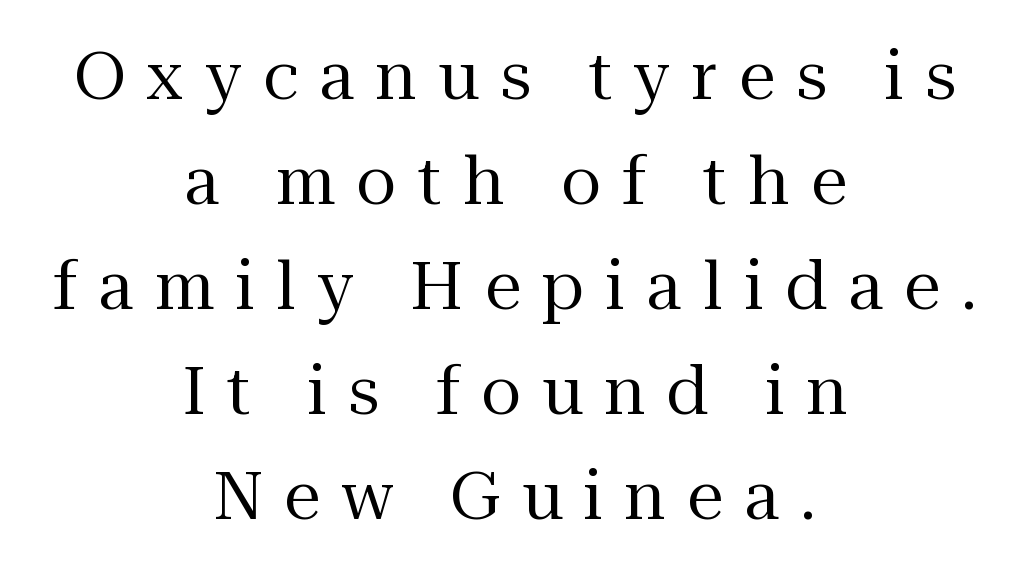
Q: Is the text bold? A: No.
Q: Is the text italic (slanted)? A: No, it is upright.
Q: Is the typeface a serif or a sans-serif typeface? A: Serif.
Q: Is the text underlined? A: No.
Q: How is the paragraph aligned? A: Centered.
Q: Is the spacing between letters normal or unusually wide? A: Unusually wide.
Q: Is the spacing between lines tight, normal or loose? A: Normal.
Q: Width (condensed, normal, or wide)? A: Normal.
Q: Stroke contrast? A: Medium.
Q: x-height? A: Medium.
Q: Monospaced? A: No.
